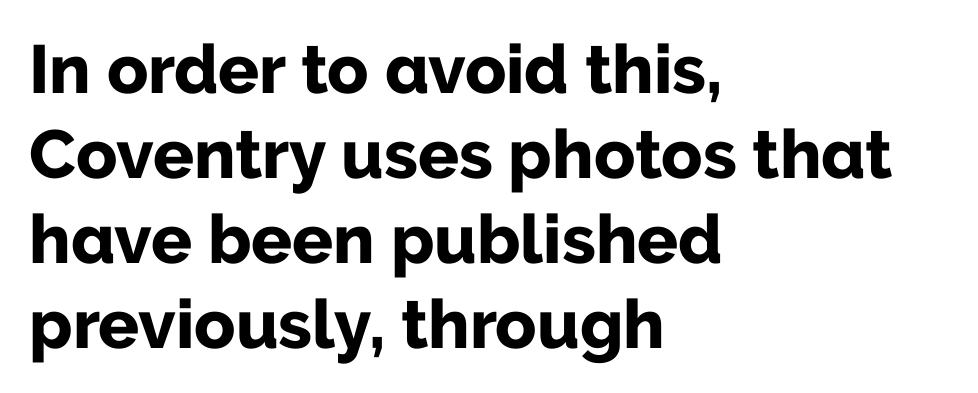
The image shows 68 px bold sans-serif type, upright; set left-aligned, normal line spacing (1.25x), normal letter spacing, not underlined; low stroke contrast and a medium x-height.
